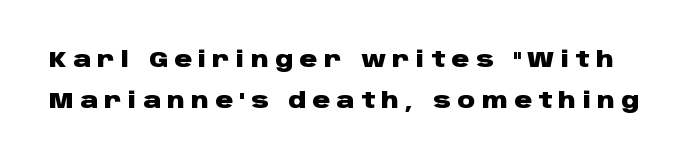
{"italic": "no", "bold": "yes", "underline": "no", "line_spacing_ratio": 1.85, "letter_spacing": "wide", "letter_spacing_em": 0.29, "glyph_px": 22}
